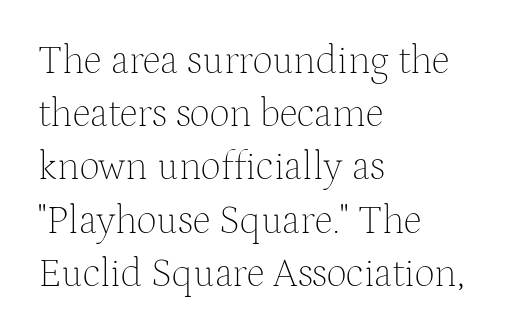
The image shows 40 px thin serif type, upright; set left-aligned, normal line spacing (1.33x), normal letter spacing, not underlined; medium stroke contrast and a medium x-height.
